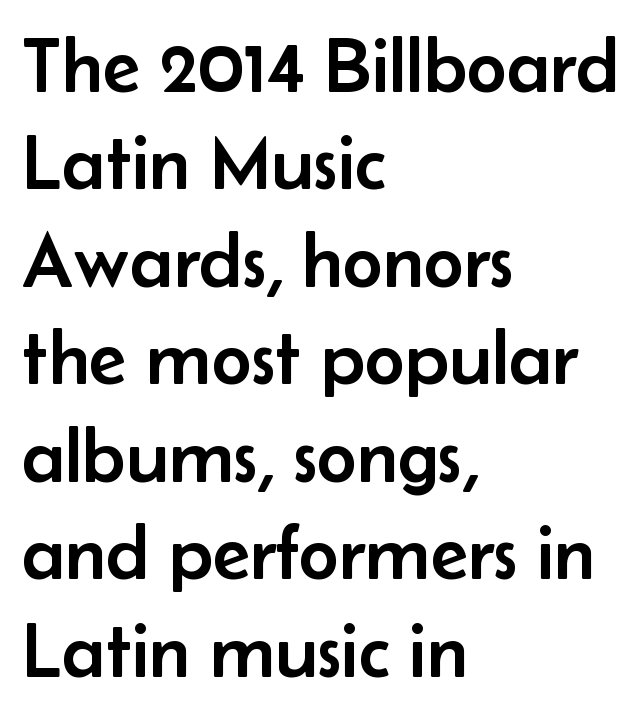
Q: Is the text italic (slanted)? A: No, it is upright.
Q: Is the typeface a serif or a sans-serif typeface? A: Sans-serif.
Q: Is the text underlined? A: No.
Q: How is the paragraph aligned? A: Left-aligned.
Q: Is the spacing between letters normal or unusually wide? A: Normal.
Q: Is the spacing between lines tight, normal or loose? A: Normal.
Q: Width (condensed, normal, or wide)? A: Normal.
Q: Stroke contrast? A: Low.
Q: x-height? A: Small.
Q: Monospaced? A: No.
